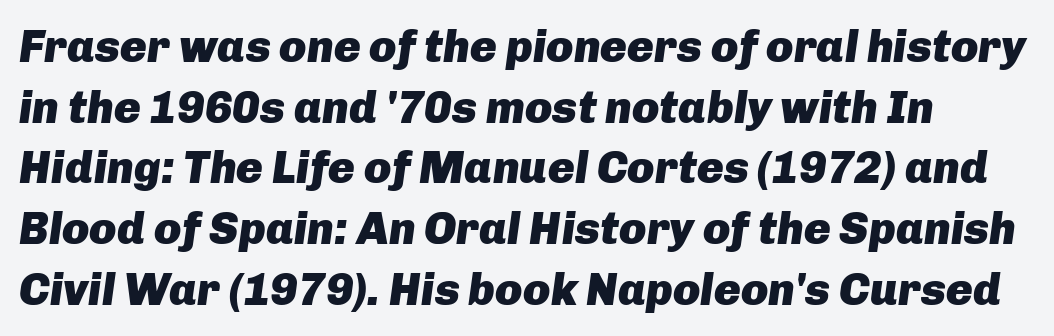
{"italic": "yes", "lean": "right", "slant_degrees": 8, "bold": "yes", "weight": "heavy", "width": "normal", "stroke_contrast": "low", "x_height": "medium", "monospaced": "no", "underline": "no", "line_spacing": "normal", "line_spacing_ratio": 1.35, "letter_spacing": "normal", "letter_spacing_em": 0.0, "glyph_px": 45}
